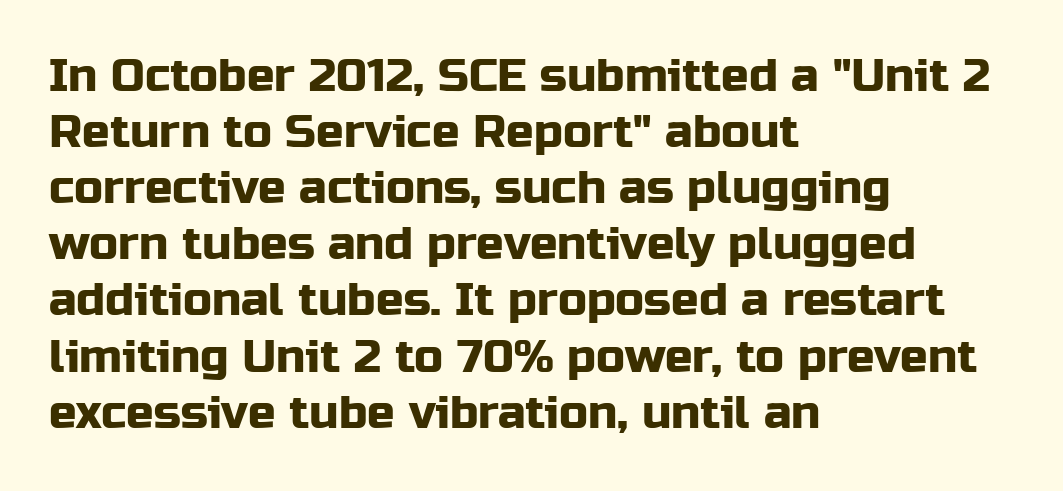
{"serif": "no", "italic": "no", "width": "normal", "stroke_contrast": "low", "x_height": "medium", "monospaced": "no", "underline": "no", "align": "left", "line_spacing_ratio": 1.22, "letter_spacing": "normal", "letter_spacing_em": 0.0, "glyph_px": 46}
